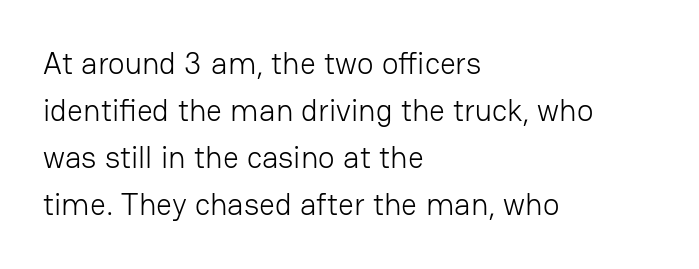
Q: Is the text bold? A: No.
Q: Is the text italic (slanted)? A: No, it is upright.
Q: Is the typeface a serif or a sans-serif typeface? A: Sans-serif.
Q: Is the text underlined? A: No.
Q: How is the paragraph aligned? A: Left-aligned.
Q: Is the spacing between letters normal or unusually wide? A: Normal.
Q: Is the spacing between lines tight, normal or loose? A: Normal.
Q: Width (condensed, normal, or wide)? A: Normal.
Q: Stroke contrast? A: Low.
Q: x-height? A: Medium.
Q: Monospaced? A: No.
